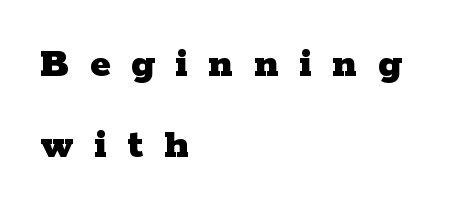
You can tell from the footed stems that serif type was used. Summary of weight: heavy, a full bold. Is the block centered? No — it sits flush against the left margin. Do the characters align in a grid? No, the font is proportional.
